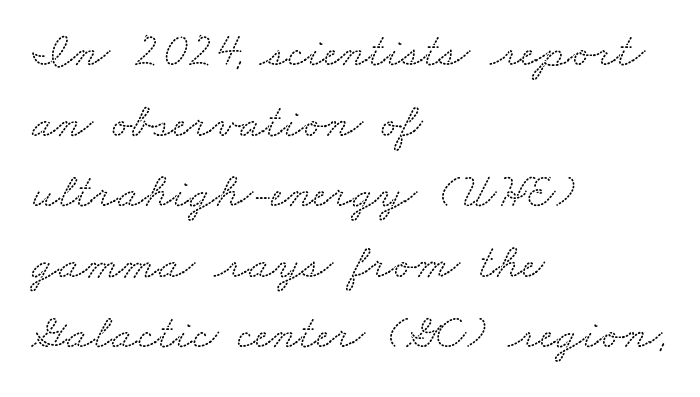
{"serif": "yes", "width": "wide", "stroke_contrast": "low", "x_height": "small", "monospaced": "no", "underline": "no", "align": "left", "line_spacing": "normal", "line_spacing_ratio": 1.44, "letter_spacing": "normal", "letter_spacing_em": 0.0, "glyph_px": 49}
